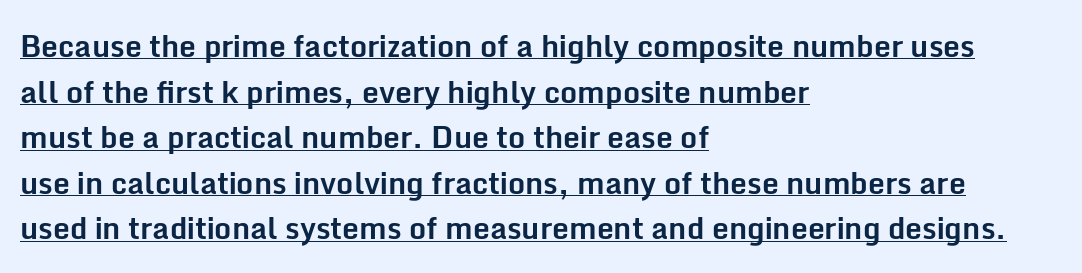
Students, observe: this is what conventionally led text looks like. Has an underline been added? It has. There is no visible air inserted between adjacent glyphs. The letters stand straight up with perfectly vertical stems. This is heavy type, rendered in bold. Every row of glyphs begins at an identical x-position on the left.
